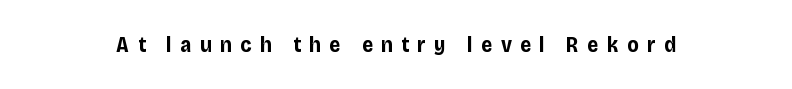
{"italic": "no", "bold": "yes", "underline": "no", "letter_spacing": "wide", "letter_spacing_em": 0.38, "glyph_px": 22}
